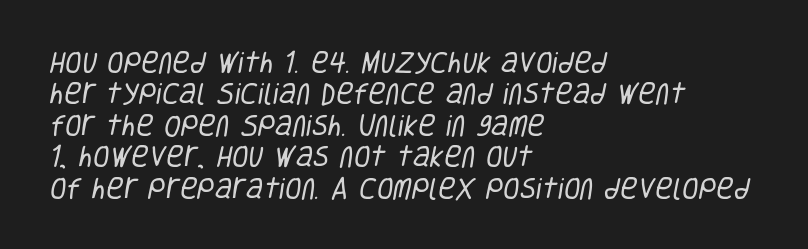
The space between consecutive lines is moderate. Letters have the restrained weight of plain body copy at most. Caption: multi-line text, flush left, ragged right. You could call the tracking neutral — neither tight nor loose. The space directly below the letters is spotless.
